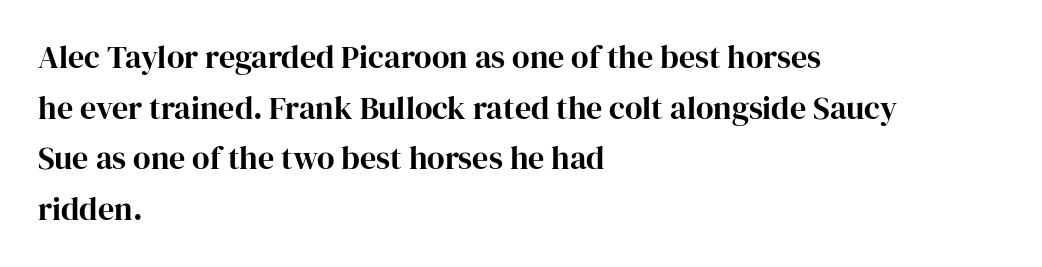
What stands out about the letter spacing? Nothing — it is the standard amount. The rag falls on the right side of this text block. The space directly below the letters is spotless. Normally led — the rows are evenly, conventionally spaced.
